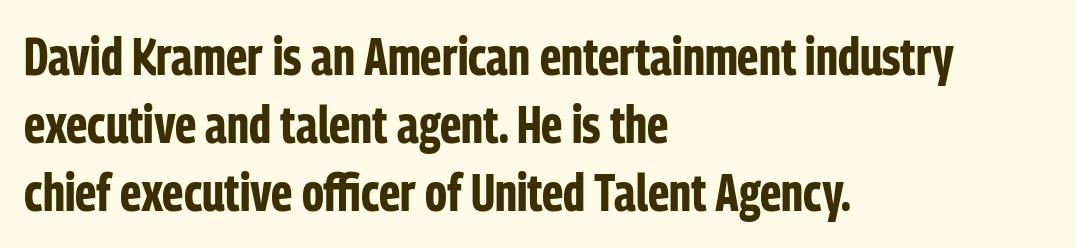
{"serif": "no", "italic": "no", "bold": "yes", "weight": "bold", "width": "condensed", "stroke_contrast": "low", "x_height": "medium", "monospaced": "no", "underline": "no", "align": "left", "line_spacing": "normal", "line_spacing_ratio": 1.31, "letter_spacing": "normal", "letter_spacing_em": 0.0, "glyph_px": 52}
